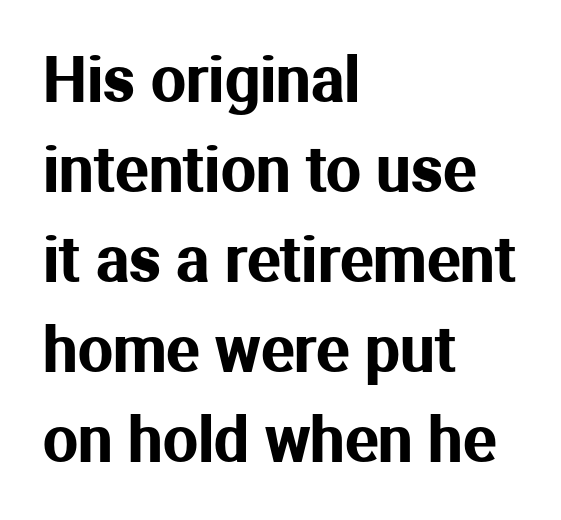
Q: Is the text italic (slanted)? A: No, it is upright.
Q: Is the typeface a serif or a sans-serif typeface? A: Sans-serif.
Q: Is the text underlined? A: No.
Q: How is the paragraph aligned? A: Left-aligned.
Q: Is the spacing between letters normal or unusually wide? A: Normal.
Q: Is the spacing between lines tight, normal or loose? A: Normal.
Q: Width (condensed, normal, or wide)? A: Normal.
Q: Stroke contrast? A: Medium.
Q: x-height? A: Medium.
Q: Monospaced? A: No.
